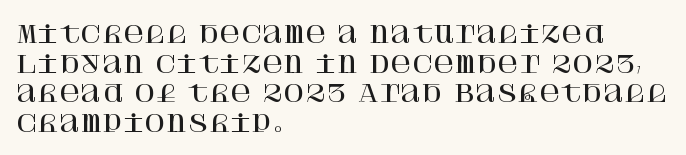
The image shows 23 px text type, upright; set left-aligned, normal line spacing (1.29x), normal letter spacing, not underlined.
